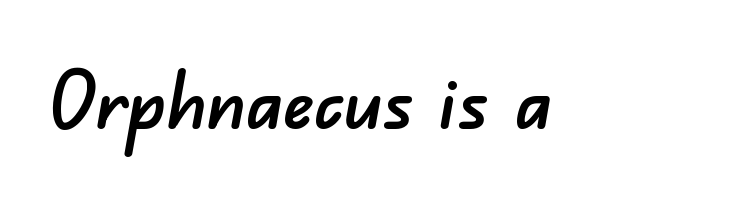
Just letters on the line, the space beneath them empty. Spacing verdict: proportional, widths tailored to each character. This rendering leaves character spacing at its baseline value. The characters display no serif detailing; their extremities are plain.
